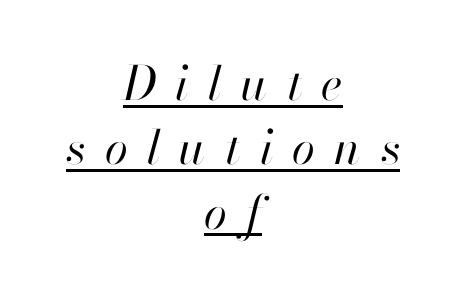
Q: Is the text bold? A: No.
Q: Is the text italic (slanted)? A: Yes, it leans right by about 13 degrees.
Q: Is the text underlined? A: Yes.
Q: How is the paragraph aligned? A: Centered.
Q: Is the spacing between letters normal or unusually wide? A: Unusually wide.
Q: Is the spacing between lines tight, normal or loose? A: Normal.
Q: Width (condensed, normal, or wide)? A: Normal.
Q: Stroke contrast? A: High.
Q: x-height? A: Small.
Q: Monospaced? A: No.
